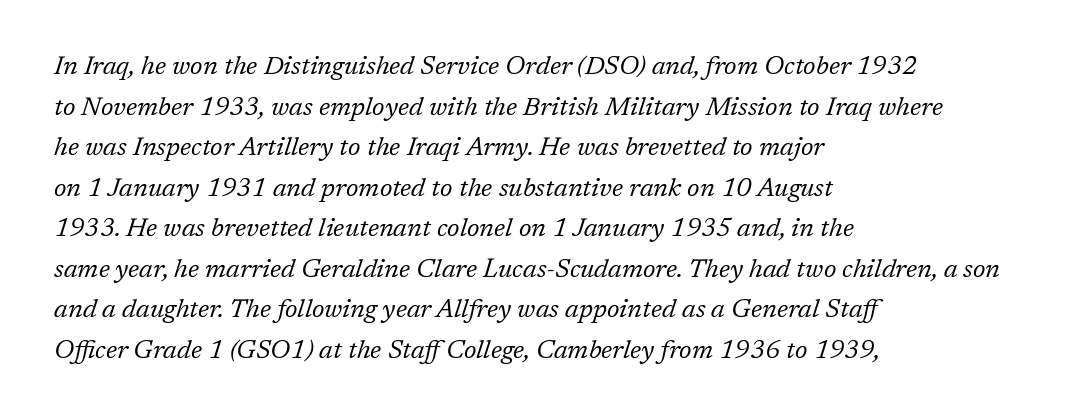
The image shows 26 px text type, italic (leaning right); set left-aligned, normal line spacing (1.56x), normal letter spacing, not underlined.
